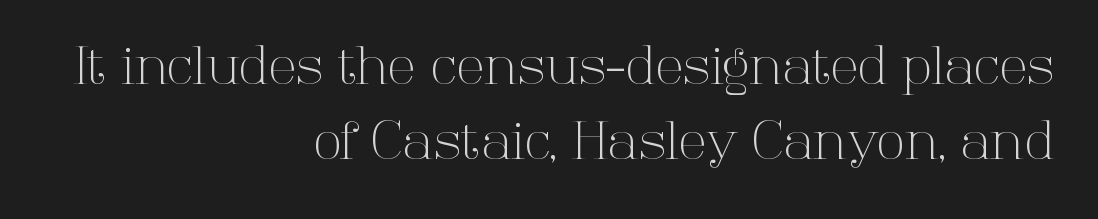
Q: Is the text bold? A: No.
Q: Is the text italic (slanted)? A: No, it is upright.
Q: Is the typeface a serif or a sans-serif typeface? A: Serif.
Q: Is the text underlined? A: No.
Q: How is the paragraph aligned? A: Right-aligned.
Q: Is the spacing between letters normal or unusually wide? A: Normal.
Q: Is the spacing between lines tight, normal or loose? A: Normal.
Q: Width (condensed, normal, or wide)? A: Normal.
Q: Stroke contrast? A: High.
Q: x-height? A: Medium.
Q: Monospaced? A: No.
